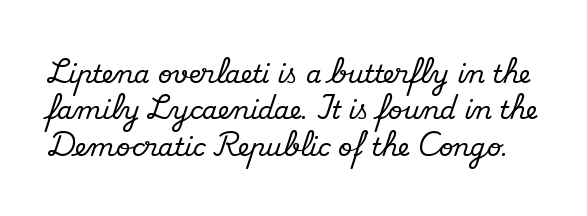
{"underline": "no", "line_spacing": "normal", "line_spacing_ratio": 1.46, "letter_spacing": "normal", "letter_spacing_em": 0.0, "glyph_px": 25}
